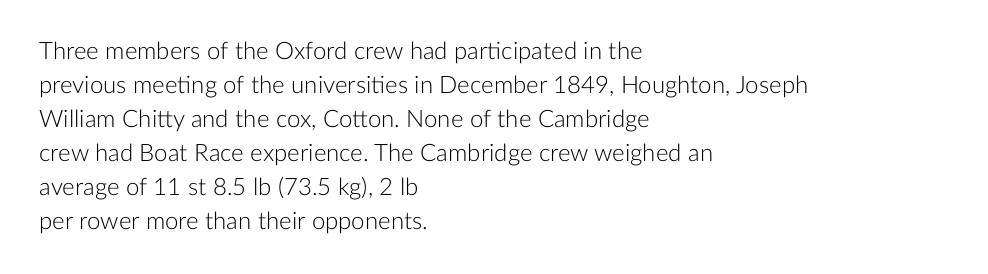
{"italic": "no", "bold": "no", "underline": "no", "align": "left", "line_spacing": "normal", "line_spacing_ratio": 1.42, "letter_spacing": "normal", "letter_spacing_em": 0.0, "glyph_px": 24}
